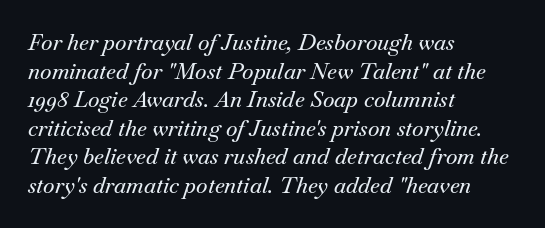
The image shows 22 px text type, italic (leaning right); set left-aligned, normal line spacing (1.3x), normal letter spacing, not underlined.
